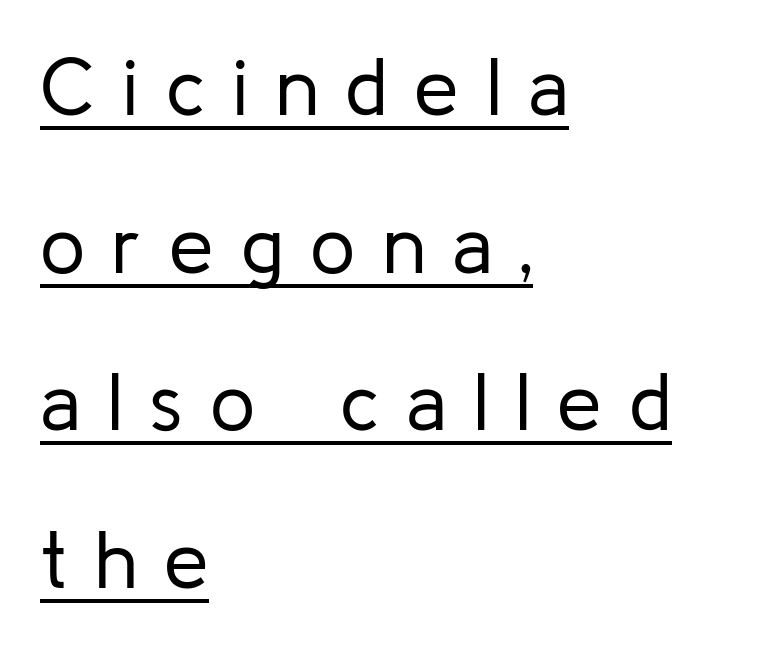
Q: Is the text bold? A: No.
Q: Is the text italic (slanted)? A: No, it is upright.
Q: Is the typeface a serif or a sans-serif typeface? A: Sans-serif.
Q: Is the text underlined? A: Yes.
Q: How is the paragraph aligned? A: Left-aligned.
Q: Is the spacing between letters normal or unusually wide? A: Unusually wide.
Q: Is the spacing between lines tight, normal or loose? A: Loose.
Q: Width (condensed, normal, or wide)? A: Normal.
Q: Stroke contrast? A: Low.
Q: x-height? A: Medium.
Q: Monospaced? A: No.
